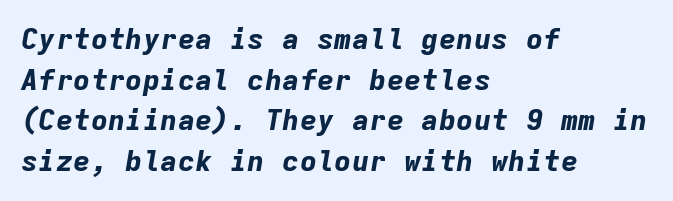
Q: Is the text bold? A: Yes.
Q: Is the text italic (slanted)? A: Yes, it leans right by about 9 degrees.
Q: Is the text underlined? A: No.
Q: How is the paragraph aligned? A: Left-aligned.
Q: Is the spacing between letters normal or unusually wide? A: Normal.
Q: Is the spacing between lines tight, normal or loose? A: Normal.
Q: Width (condensed, normal, or wide)? A: Normal.
Q: Stroke contrast? A: Low.
Q: x-height? A: Medium.
Q: Monospaced? A: Yes.
